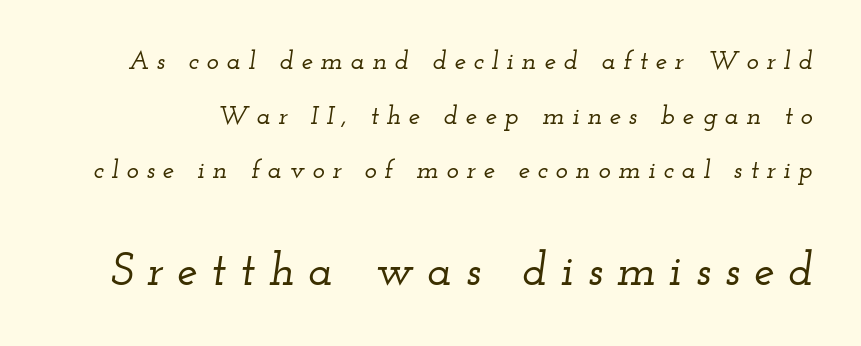
{"serif": "yes", "italic": "yes", "lean": "right", "slant_degrees": 12, "width": "wide", "stroke_contrast": "low", "x_height": "small", "monospaced": "no", "underline": "no", "line_spacing": "loose", "line_spacing_ratio": 2.1, "letter_spacing": "wide", "letter_spacing_em": 0.3, "larger_block": "second", "size_ratio": 1.77, "glyph_px": 46}
